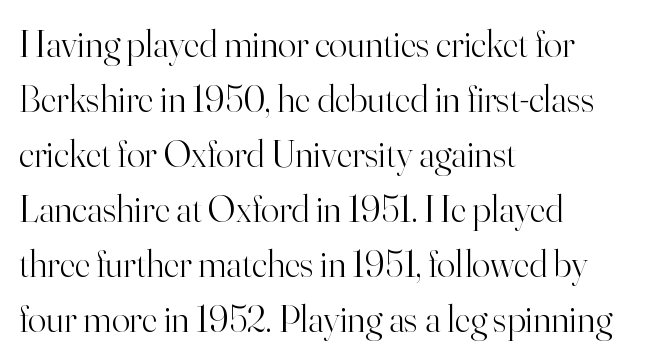
Q: Is the text bold? A: No.
Q: Is the text italic (slanted)? A: No, it is upright.
Q: Is the typeface a serif or a sans-serif typeface? A: Serif.
Q: Is the text underlined? A: No.
Q: How is the paragraph aligned? A: Left-aligned.
Q: Is the spacing between letters normal or unusually wide? A: Normal.
Q: Is the spacing between lines tight, normal or loose? A: Normal.
Q: Width (condensed, normal, or wide)? A: Normal.
Q: Stroke contrast? A: High.
Q: x-height? A: Small.
Q: Monospaced? A: No.
